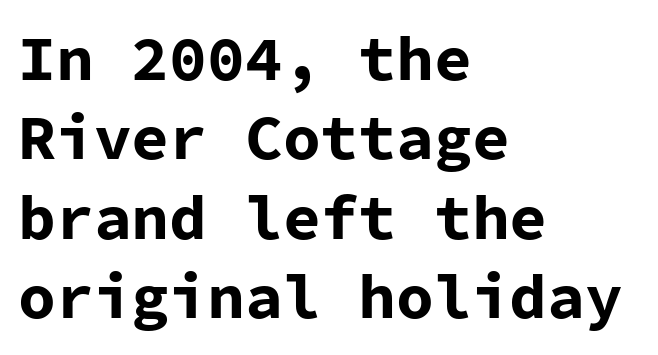
Q: Is the text bold? A: Yes.
Q: Is the text italic (slanted)? A: No, it is upright.
Q: Is the typeface a serif or a sans-serif typeface? A: Sans-serif.
Q: Is the text underlined? A: No.
Q: How is the paragraph aligned? A: Left-aligned.
Q: Is the spacing between letters normal or unusually wide? A: Normal.
Q: Is the spacing between lines tight, normal or loose? A: Normal.
Q: Width (condensed, normal, or wide)? A: Normal.
Q: Stroke contrast? A: Low.
Q: x-height? A: Medium.
Q: Monospaced? A: Yes.
